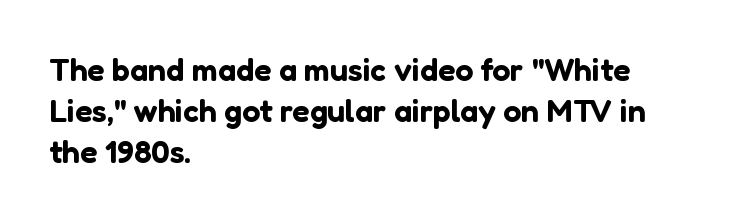
Reading down the block, your eye returns to a fixed left position each line. The rendering shows plain stroke endings on the letterforms — a sans-serif design. The passage shown is typed in a proportional face where columns would drift. It's the straight-up-and-down kind of type.
